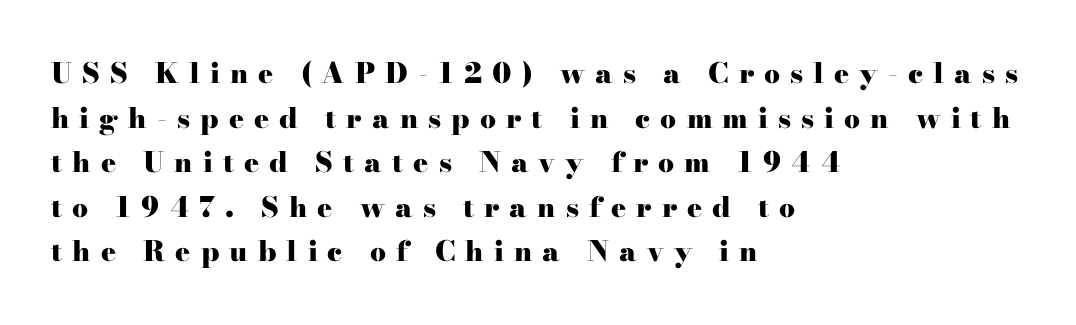
The passage shown is emphatically bold. Bare-footed words on every line. Nope, not italic — everything's standing straight. Students, observe: this is what conventionally led text looks like. Each letter keeps its own natural width here, so spacing adapts to shape. Between one letter and the next there's a generous, obvious gap.
